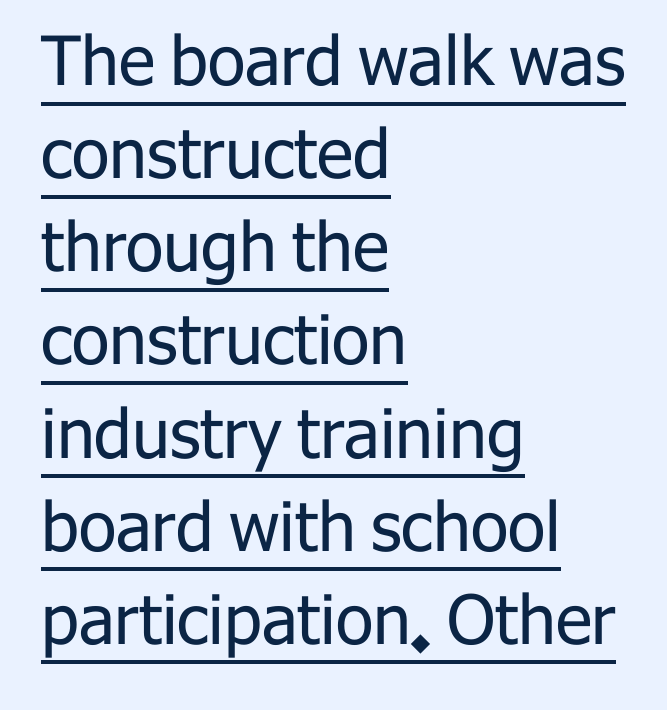
Q: Is the text bold? A: No.
Q: Is the text italic (slanted)? A: No, it is upright.
Q: Is the typeface a serif or a sans-serif typeface? A: Sans-serif.
Q: Is the text underlined? A: Yes.
Q: How is the paragraph aligned? A: Left-aligned.
Q: Is the spacing between letters normal or unusually wide? A: Normal.
Q: Is the spacing between lines tight, normal or loose? A: Normal.
Q: Width (condensed, normal, or wide)? A: Normal.
Q: Stroke contrast? A: Low.
Q: x-height? A: Medium.
Q: Monospaced? A: No.
